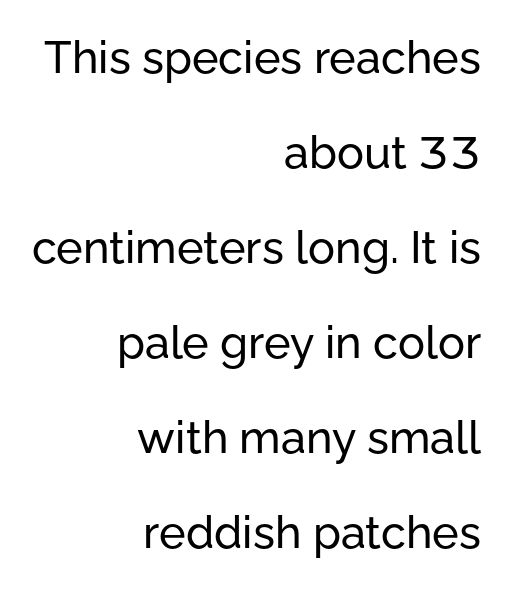
Q: Is the text italic (slanted)? A: No, it is upright.
Q: Is the typeface a serif or a sans-serif typeface? A: Sans-serif.
Q: Is the text underlined? A: No.
Q: How is the paragraph aligned? A: Right-aligned.
Q: Is the spacing between letters normal or unusually wide? A: Normal.
Q: Is the spacing between lines tight, normal or loose? A: Loose.
Q: Width (condensed, normal, or wide)? A: Normal.
Q: Stroke contrast? A: Low.
Q: x-height? A: Medium.
Q: Monospaced? A: No.
